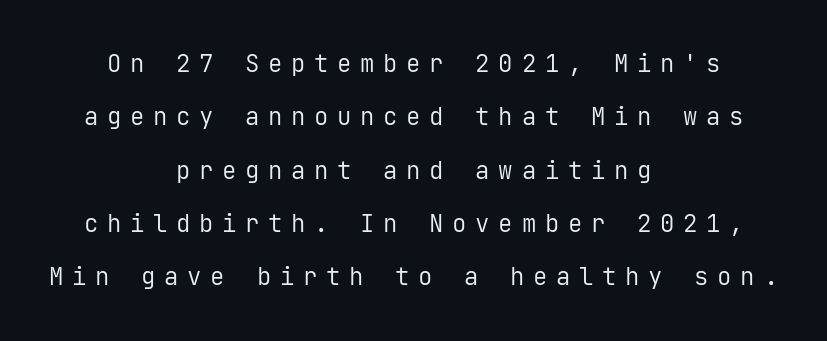
Ascenders rise straight up at ninety degrees. A typesetter would call this heavily tracked-out type. Airy leading. Is the stroke heavy? The answer is a plain regular-or-lighter. Rule under the text: the space is simply empty. Layout note: lines centered.
